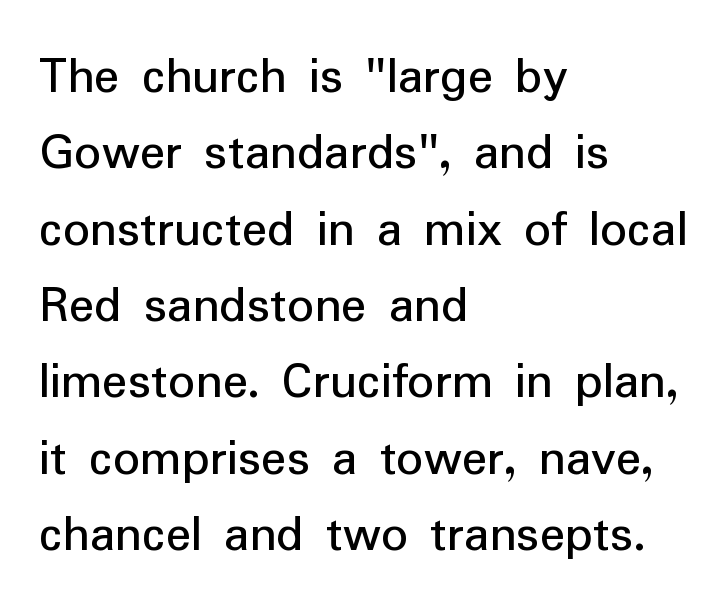
{"serif": "no", "italic": "no", "width": "normal", "stroke_contrast": "low", "x_height": "medium", "monospaced": "no", "underline": "no", "align": "left", "line_spacing": "normal", "line_spacing_ratio": 1.44, "letter_spacing": "normal", "letter_spacing_em": 0.0, "glyph_px": 53}
